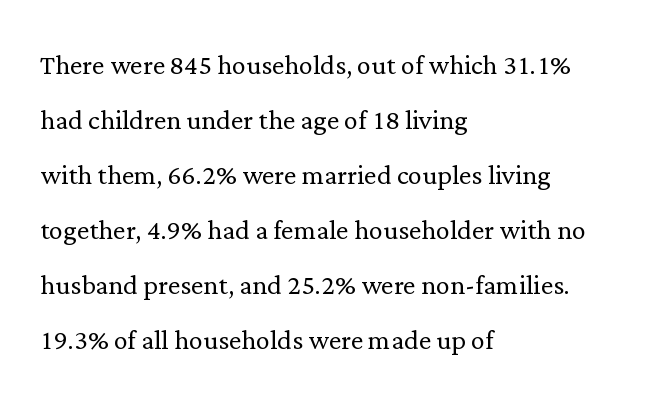
Q: Is the text bold? A: No.
Q: Is the text italic (slanted)? A: No, it is upright.
Q: Is the typeface a serif or a sans-serif typeface? A: Serif.
Q: Is the text underlined? A: No.
Q: How is the paragraph aligned? A: Left-aligned.
Q: Is the spacing between letters normal or unusually wide? A: Normal.
Q: Is the spacing between lines tight, normal or loose? A: Normal.
Q: Width (condensed, normal, or wide)? A: Normal.
Q: Stroke contrast? A: Low.
Q: x-height? A: Medium.
Q: Monospaced? A: No.
